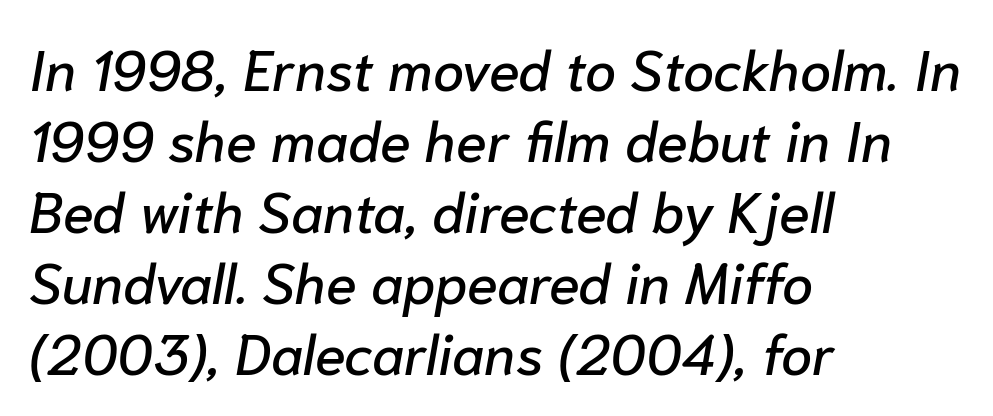
Varying glyph widths throughout — classic text-font behaviour. What stands out about the letter spacing? Nothing — it is the standard amount. The designer left line spacing at the default. Underline: absent.
